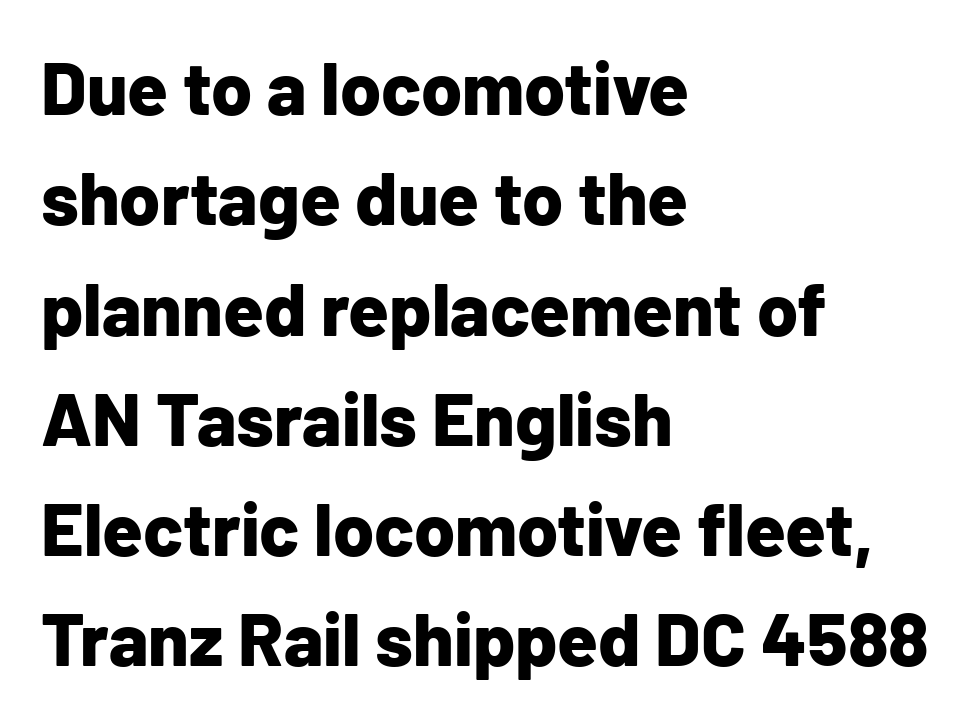
{"serif": "no", "italic": "no", "bold": "yes", "weight": "bold", "width": "normal", "stroke_contrast": "low", "x_height": "medium", "monospaced": "no", "underline": "no", "align": "left", "line_spacing": "normal", "line_spacing_ratio": 1.49, "letter_spacing": "normal", "letter_spacing_em": 0.0, "glyph_px": 74}
